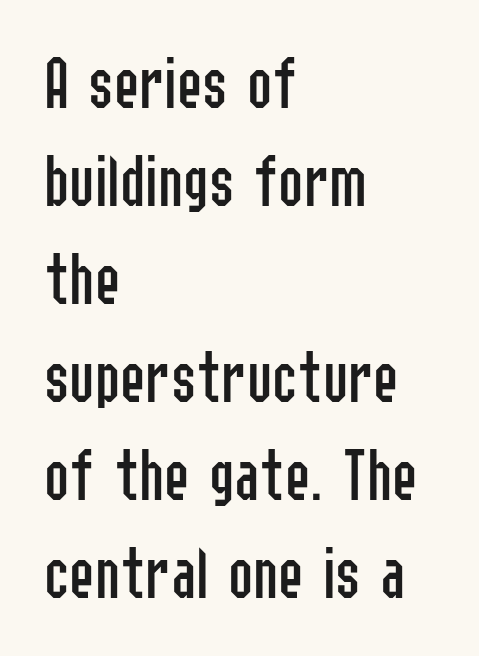
{"serif": "no", "italic": "no", "bold": "no", "weight": "regular", "width": "condensed", "stroke_contrast": "low", "x_height": "medium", "monospaced": "no", "underline": "no", "align": "left", "line_spacing": "normal", "line_spacing_ratio": 1.29, "letter_spacing": "normal", "letter_spacing_em": 0.0, "glyph_px": 76}
